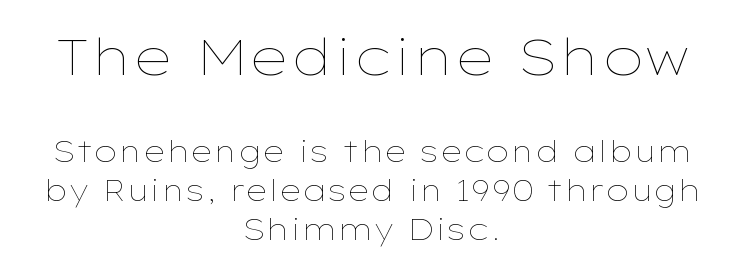
The image shows 51 px thin, wide type, upright; set centered, normal line spacing (1.34x), normal letter spacing, not underlined; the first (top) block is 1.76x larger; low stroke contrast and a medium x-height.
